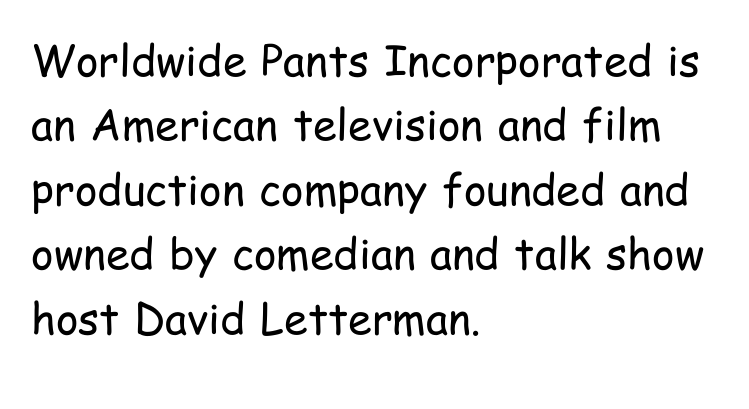
Every stem runs plumb, perpendicular to the baseline. These lines keep a tight, regular rhythm from letter to letter. No chunkiness to these letters — they're not bold. Classification — sans serif. The designer left line spacing at the default. Does the copy run flush right? No — it runs flush left.
